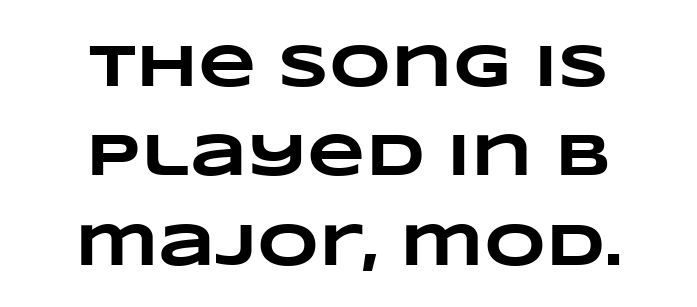
{"bold": "yes", "weight": "heavy", "width": "wide", "stroke_contrast": "low", "x_height": "large", "monospaced": "no", "underline": "no", "align": "center", "line_spacing": "normal", "line_spacing_ratio": 1.49, "letter_spacing": "normal", "letter_spacing_em": 0.0, "glyph_px": 60}
